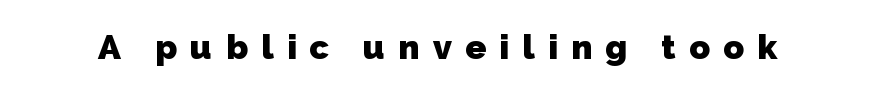
Is the letter spacing exaggerated? Yes — the characters are pushed far apart. The face used here has the dense, thick strokes of a bold. Plain, unruled lines of type. A typesetter would label this face a sans.
